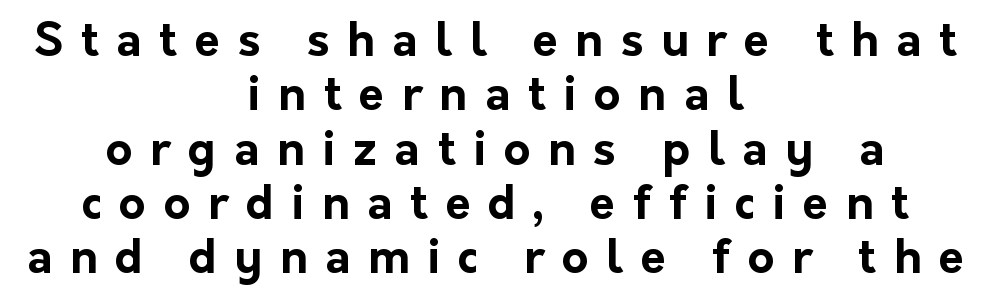
Q: Is the text bold? A: Yes.
Q: Is the text italic (slanted)? A: No, it is upright.
Q: Is the typeface a serif or a sans-serif typeface? A: Sans-serif.
Q: Is the text underlined? A: No.
Q: How is the paragraph aligned? A: Centered.
Q: Is the spacing between letters normal or unusually wide? A: Unusually wide.
Q: Width (condensed, normal, or wide)? A: Normal.
Q: Stroke contrast? A: Low.
Q: x-height? A: Medium.
Q: Monospaced? A: No.
